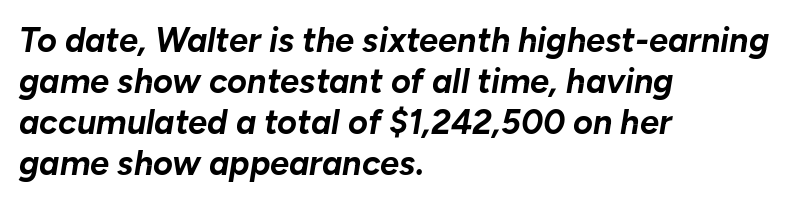
{"italic": "yes", "lean": "right", "slant_degrees": 10, "bold": "yes", "weight": "bold", "width": "normal", "stroke_contrast": "low", "x_height": "medium", "monospaced": "no", "underline": "no", "align": "left", "line_spacing_ratio": 1.21, "letter_spacing": "normal", "letter_spacing_em": 0.0, "glyph_px": 34}
